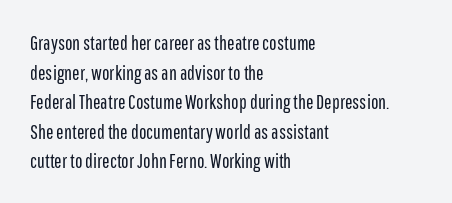
Q: Is the text bold? A: No.
Q: Is the text italic (slanted)? A: No, it is upright.
Q: Is the text underlined? A: No.
Q: How is the paragraph aligned? A: Left-aligned.
Q: Is the spacing between letters normal or unusually wide? A: Normal.
Q: Is the spacing between lines tight, normal or loose? A: Normal.
